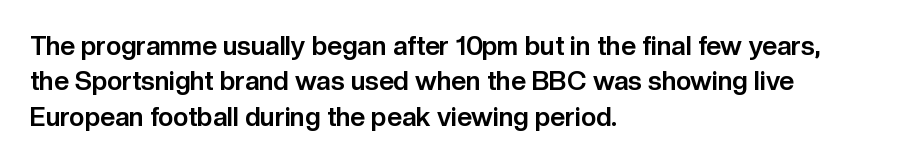
Q: Is the text bold? A: Yes.
Q: Is the text italic (slanted)? A: No, it is upright.
Q: Is the text underlined? A: No.
Q: How is the paragraph aligned? A: Left-aligned.
Q: Is the spacing between letters normal or unusually wide? A: Normal.
Q: Is the spacing between lines tight, normal or loose? A: Normal.
